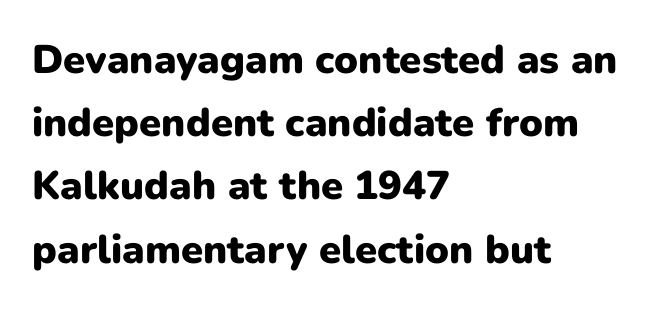
Q: Is the text bold? A: Yes.
Q: Is the text italic (slanted)? A: No, it is upright.
Q: Is the typeface a serif or a sans-serif typeface? A: Sans-serif.
Q: Is the text underlined? A: No.
Q: How is the paragraph aligned? A: Left-aligned.
Q: Is the spacing between letters normal or unusually wide? A: Normal.
Q: Is the spacing between lines tight, normal or loose? A: Normal.
Q: Width (condensed, normal, or wide)? A: Normal.
Q: Stroke contrast? A: Low.
Q: x-height? A: Medium.
Q: Monospaced? A: No.
